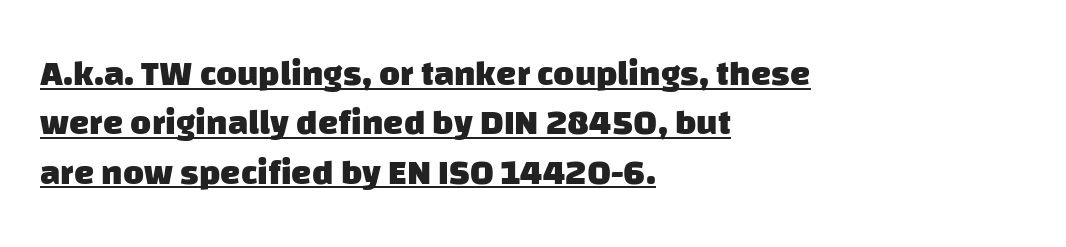
The image shows 36 px heavy sans-serif type; set left-aligned, normal line spacing (1.37x), normal letter spacing, underlined; low stroke contrast and a large x-height.
